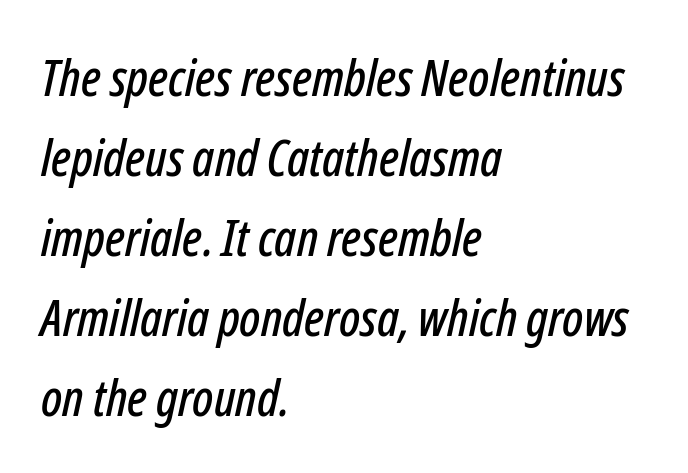
Q: Is the text italic (slanted)? A: Yes, it leans right by about 12 degrees.
Q: Is the text underlined? A: No.
Q: How is the paragraph aligned? A: Left-aligned.
Q: Is the spacing between letters normal or unusually wide? A: Normal.
Q: Is the spacing between lines tight, normal or loose? A: Normal.
Q: Width (condensed, normal, or wide)? A: Condensed.
Q: Stroke contrast? A: Low.
Q: x-height? A: Medium.
Q: Monospaced? A: No.
